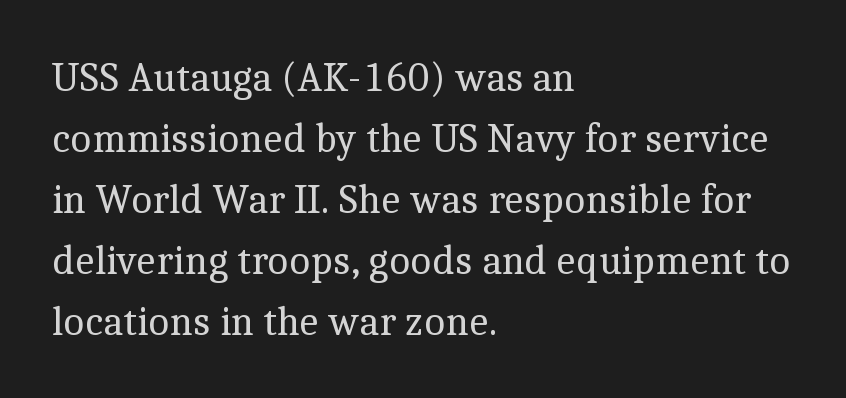
Counters stay open thanks to moderate or lighter strokes. Unmarked baselines from the first word to the last. The type is set solid horizontally, with unmodified tracking. Tall strokes in this sample are plumb rather than angled. The vertical gap from one line to the next is medium. The typeface chosen for these lines features serifs.
